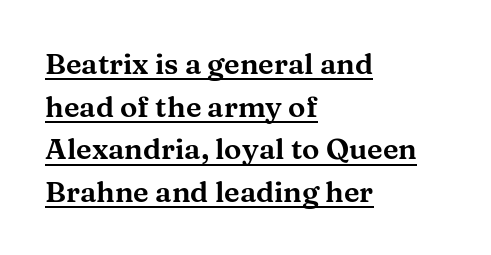
{"serif": "yes", "italic": "no", "width": "wide", "stroke_contrast": "medium", "x_height": "medium", "monospaced": "no", "underline": "yes", "align": "left", "line_spacing": "normal", "line_spacing_ratio": 1.47, "letter_spacing": "normal", "letter_spacing_em": 0.0, "glyph_px": 29}
